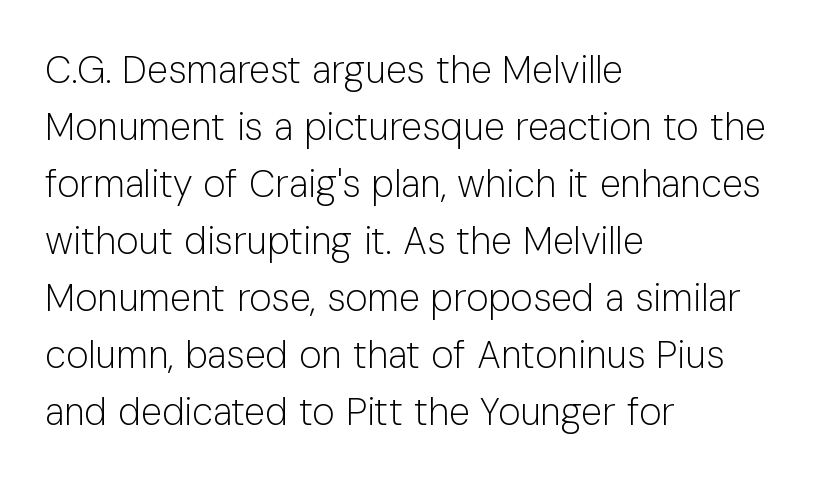
Q: Is the text bold? A: No.
Q: Is the text italic (slanted)? A: No, it is upright.
Q: Is the typeface a serif or a sans-serif typeface? A: Sans-serif.
Q: Is the text underlined? A: No.
Q: How is the paragraph aligned? A: Left-aligned.
Q: Is the spacing between letters normal or unusually wide? A: Normal.
Q: Is the spacing between lines tight, normal or loose? A: Normal.
Q: Width (condensed, normal, or wide)? A: Normal.
Q: Stroke contrast? A: Low.
Q: x-height? A: Medium.
Q: Monospaced? A: No.
